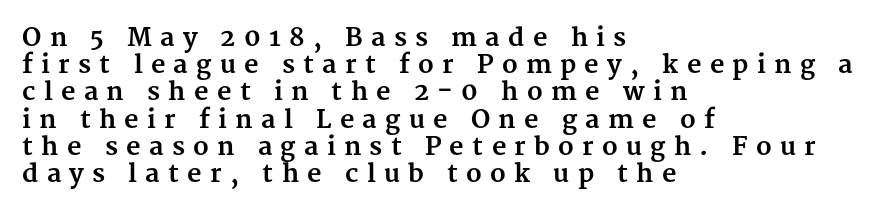
Designer's note — italics off, roman on. These lines have a slow, spaced-out rhythm from letter to letter. This rendering features lettering with no underline. What's the leading like? Squeezed, with rows nearly overlapping.
